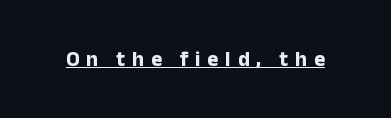
The image shows 21 px bold type, upright; set unusually wide letter spacing (+0.33 em), underlined.
